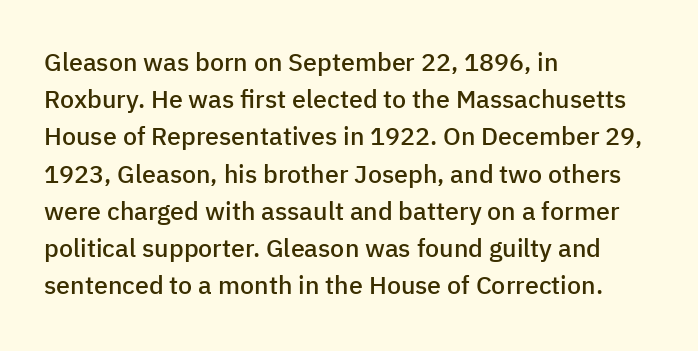
The image shows 25 px text type, upright; set left-aligned, normal line spacing (1.49x), normal letter spacing, not underlined.
